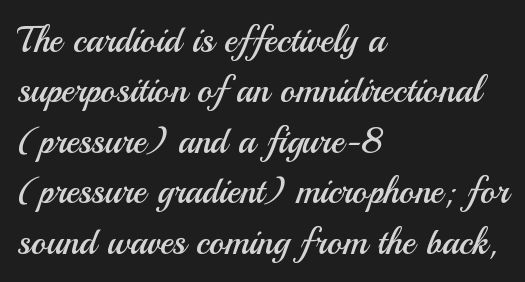
{"serif": "no", "bold": "no", "weight": "regular", "width": "normal", "stroke_contrast": "medium", "x_height": "small", "monospaced": "no", "underline": "no", "align": "left", "line_spacing": "normal", "line_spacing_ratio": 1.4, "letter_spacing": "normal", "letter_spacing_em": 0.0, "glyph_px": 36}
